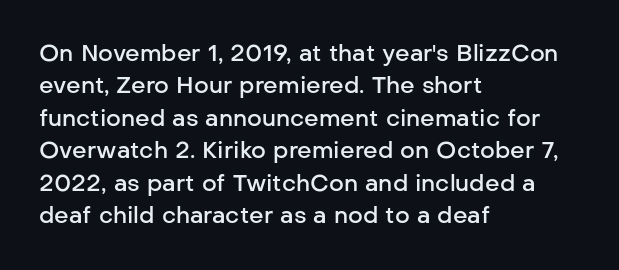
{"italic": "no", "bold": "semi", "underline": "no", "align": "left", "line_spacing": "normal", "line_spacing_ratio": 1.41, "letter_spacing": "normal", "letter_spacing_em": 0.0, "glyph_px": 23}
